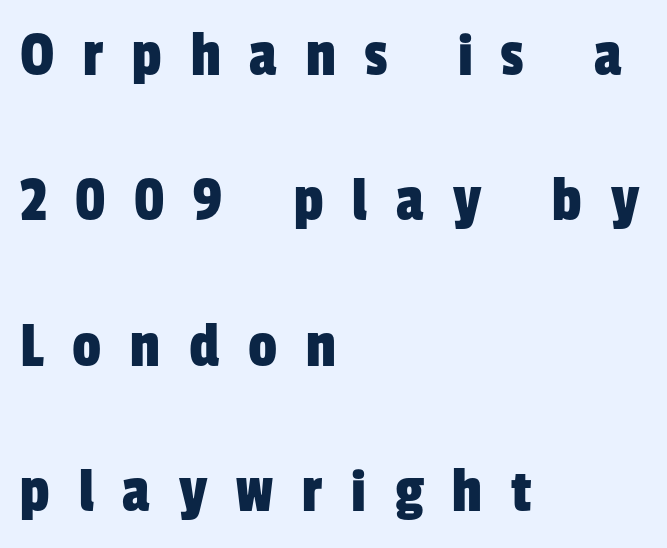
The image shows 64 px condensed sans-serif type; set left-aligned, loose line spacing (2.27x), unusually wide letter spacing (+0.45 em), not underlined; low stroke contrast and a medium x-height.
